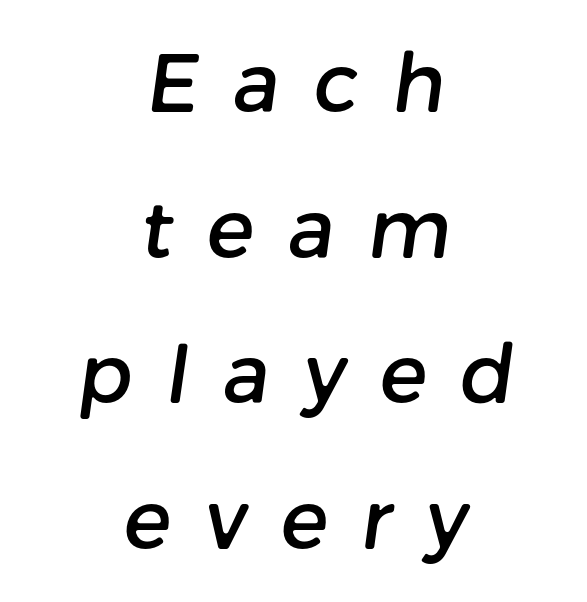
The image shows 80 px sans-serif type; set centered, line spacing 1.82x, unusually wide letter spacing (+0.42 em), not underlined; low stroke contrast and a medium x-height.
